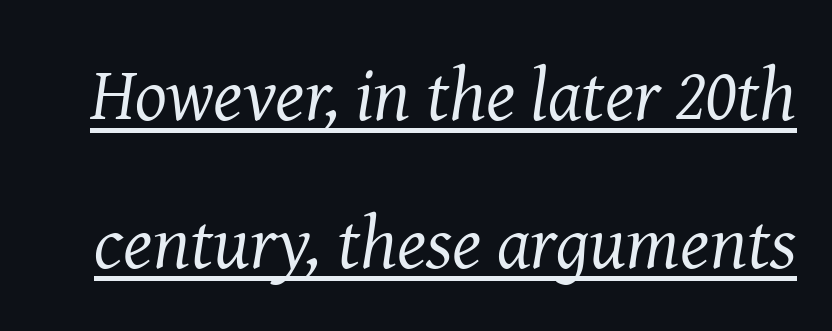
The text was rendered using a seriffed face with decorative stroke endings. A typesetter would call this proportional, since set widths differ per character. Slant detected: the letters are inclined. This reads as an unemphasized weight, regular at the heaviest.
